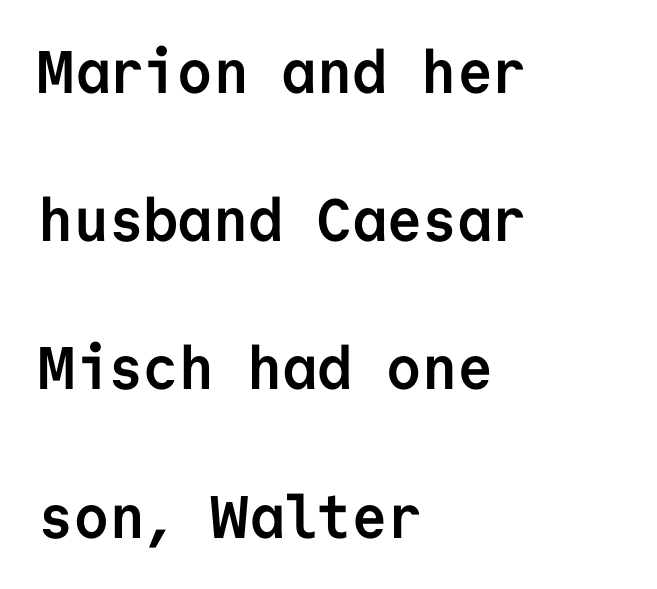
The image shows 60 px semibold sans-serif type, upright, monospaced; set left-aligned, loose line spacing (2.47x), normal letter spacing, not underlined; low stroke contrast and a medium x-height.
